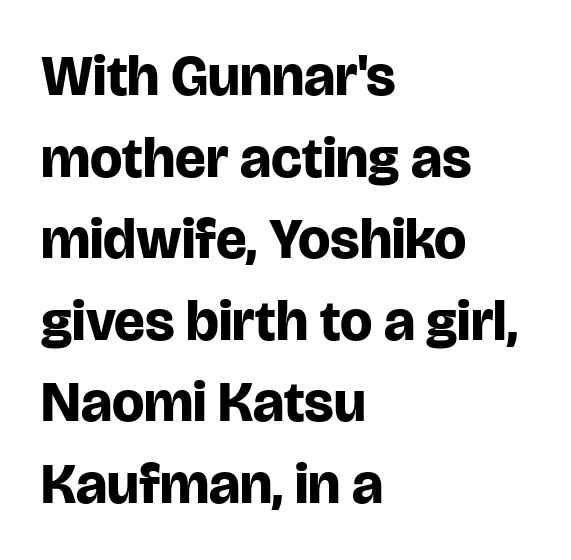
Examine the stroke ends and you'll find no serifs. The passage shown is typed in a proportional face where columns would drift. The sample has been set heavy, in full bold. Default kerning and tracking; the words read as compact shapes.
